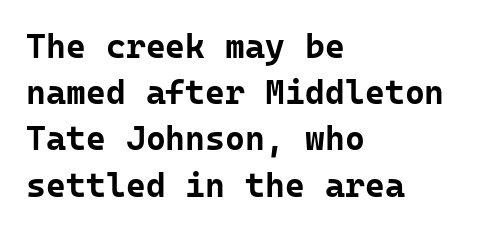
Think of a typewriter: that constant character pitch is what you see here. The specimen reads as upright at a glance. Standard letterfit; no display-style spreading of the glyphs. Are there feet on the stems? There aren't — it's a sans. The zone under the glyphs is completely vacant. In terms of weight, the rendering is a true, heavy bold.
